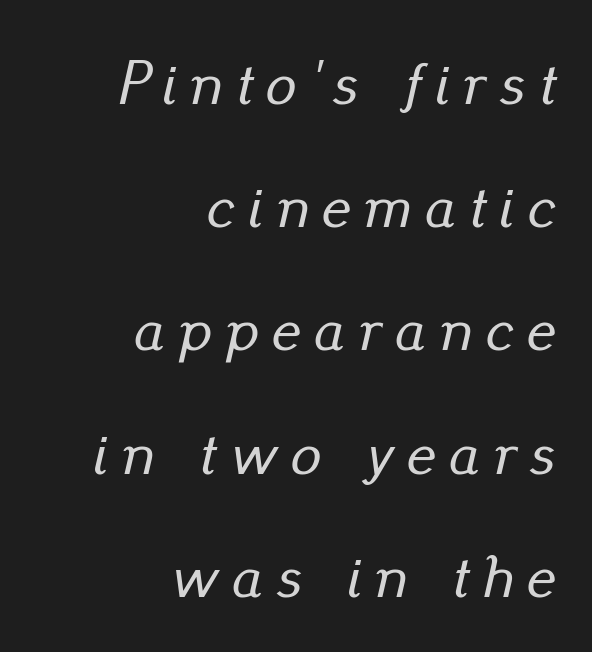
Line ends are locked; line starts wander. Spacing verdict: proportional, widths tailored to each character. Has an underline been added? It has not. Designer's note — italics engaged.
